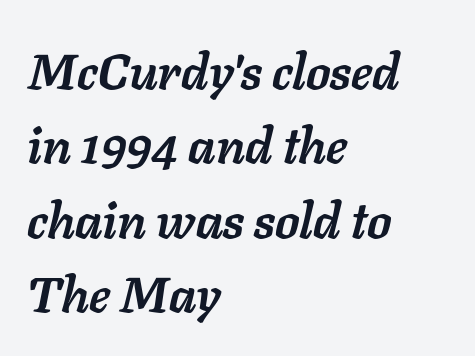
The image shows 50 px semibold type, italic (leaning right); set left-aligned, normal line spacing (1.49x), normal letter spacing, not underlined; low stroke contrast and a medium x-height.
